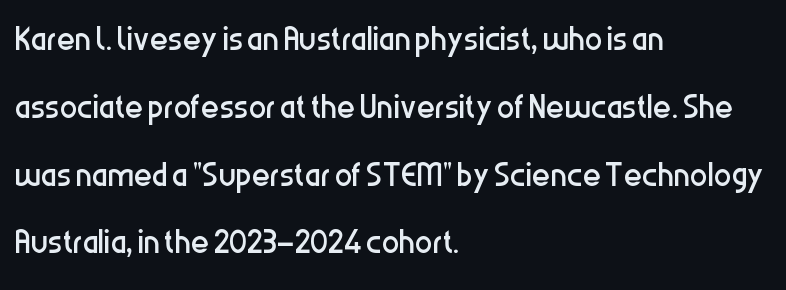
Weight: not bold — regular or lighter. The rendering uses a moderate line-height, typical for paragraphs. These lines keep a tight, regular rhythm from letter to letter. The baseline area is clear. Caption: multi-line text, flush left, ragged right.
